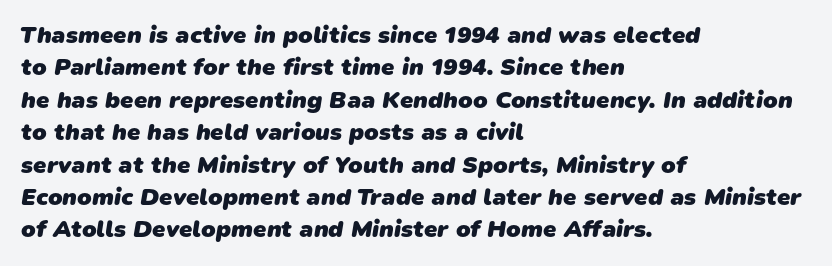
{"bold": "yes", "underline": "no", "align": "left", "line_spacing": "normal", "line_spacing_ratio": 1.35, "letter_spacing": "normal", "letter_spacing_em": 0.0, "glyph_px": 24}
